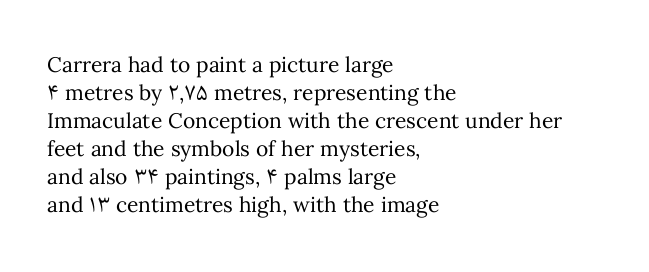
The paragraph has a hard left edge and a soft right edge. Rows of type keep a routine distance in the vertical direction. The letters sit at their default tracking, neither squeezed nor spread. Posture: vertical.
